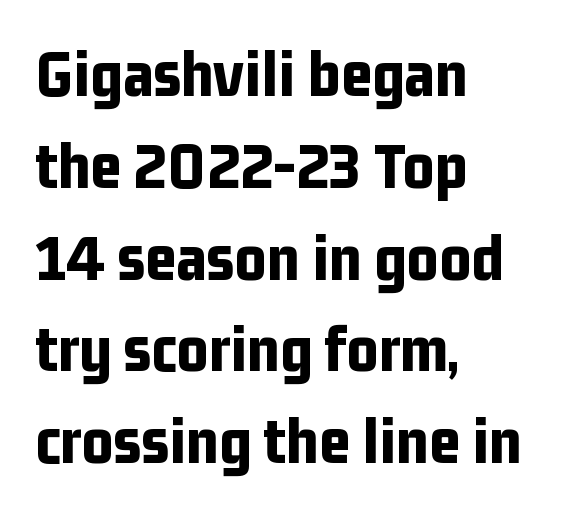
The image shows 68 px bold, condensed sans-serif type, upright; set left-aligned, normal line spacing (1.35x), normal letter spacing, not underlined; low stroke contrast and a medium x-height.
